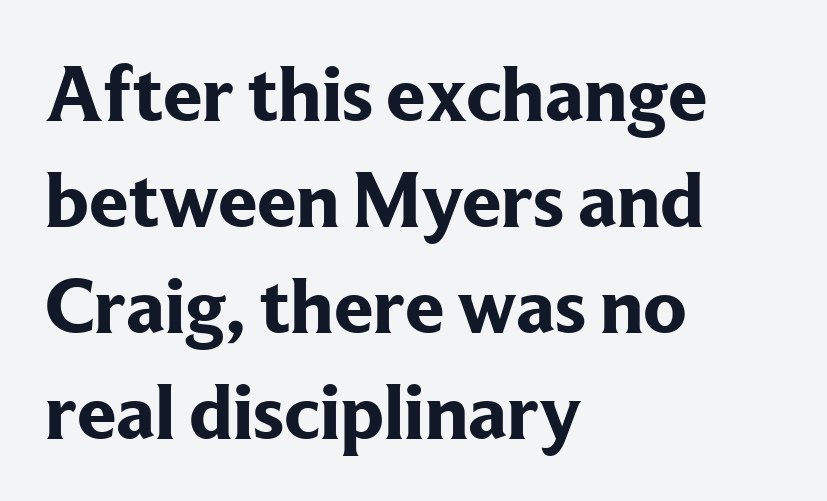
Q: Is the text bold? A: Yes.
Q: Is the text italic (slanted)? A: No, it is upright.
Q: Is the typeface a serif or a sans-serif typeface? A: Serif.
Q: Is the text underlined? A: No.
Q: How is the paragraph aligned? A: Left-aligned.
Q: Is the spacing between letters normal or unusually wide? A: Normal.
Q: Is the spacing between lines tight, normal or loose? A: Normal.
Q: Width (condensed, normal, or wide)? A: Normal.
Q: Stroke contrast? A: Low.
Q: x-height? A: Medium.
Q: Monospaced? A: No.
